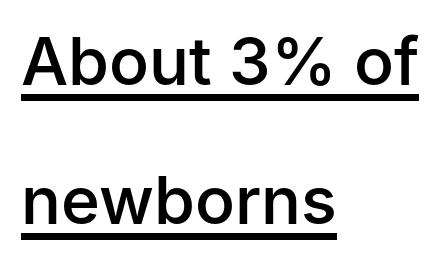
Q: Is the text bold? A: Semi-bold.
Q: Is the text italic (slanted)? A: No, it is upright.
Q: Is the typeface a serif or a sans-serif typeface? A: Sans-serif.
Q: Is the text underlined? A: Yes.
Q: How is the paragraph aligned? A: Left-aligned.
Q: Is the spacing between letters normal or unusually wide? A: Normal.
Q: Is the spacing between lines tight, normal or loose? A: Loose.
Q: Width (condensed, normal, or wide)? A: Normal.
Q: Stroke contrast? A: Low.
Q: x-height? A: Medium.
Q: Monospaced? A: No.
